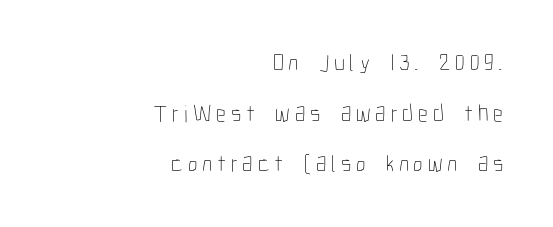
{"italic": "no", "bold": "no", "underline": "no", "align": "right", "line_spacing": "loose", "line_spacing_ratio": 2.11, "letter_spacing": "wide", "letter_spacing_em": 0.2, "glyph_px": 24}
